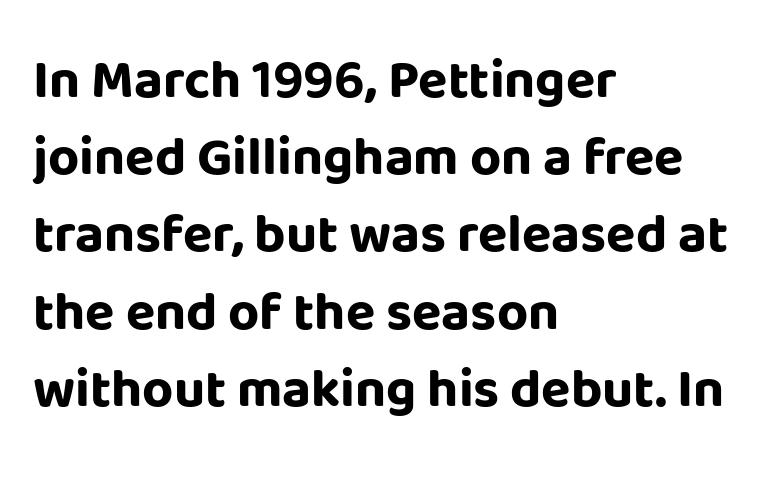
Q: Is the text bold? A: Yes.
Q: Is the text italic (slanted)? A: No, it is upright.
Q: Is the typeface a serif or a sans-serif typeface? A: Sans-serif.
Q: Is the text underlined? A: No.
Q: How is the paragraph aligned? A: Left-aligned.
Q: Is the spacing between letters normal or unusually wide? A: Normal.
Q: Is the spacing between lines tight, normal or loose? A: Normal.
Q: Width (condensed, normal, or wide)? A: Normal.
Q: Stroke contrast? A: Low.
Q: x-height? A: Large.
Q: Monospaced? A: No.
